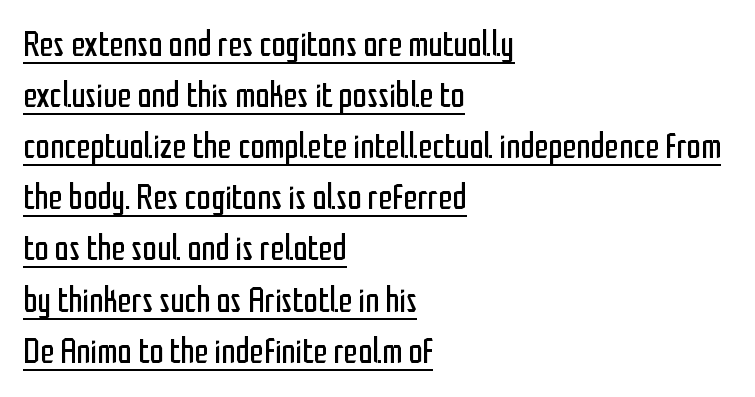
{"serif": "no", "italic": "no", "bold": "no", "weight": "regular", "width": "condensed", "stroke_contrast": "low", "x_height": "medium", "monospaced": "no", "underline": "yes", "align": "left", "line_spacing": "normal", "line_spacing_ratio": 1.42, "letter_spacing": "normal", "letter_spacing_em": 0.0, "glyph_px": 36}
